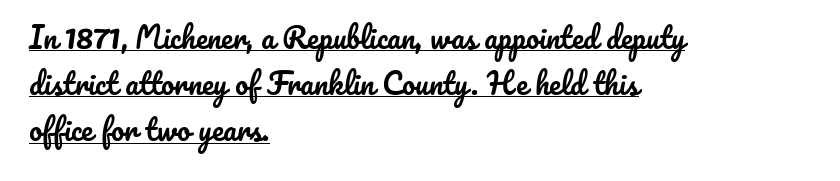
{"width": "normal", "stroke_contrast": "low", "x_height": "small", "monospaced": "no", "underline": "yes", "align": "left", "line_spacing": "normal", "line_spacing_ratio": 1.59, "letter_spacing": "normal", "letter_spacing_em": 0.0, "glyph_px": 29}
